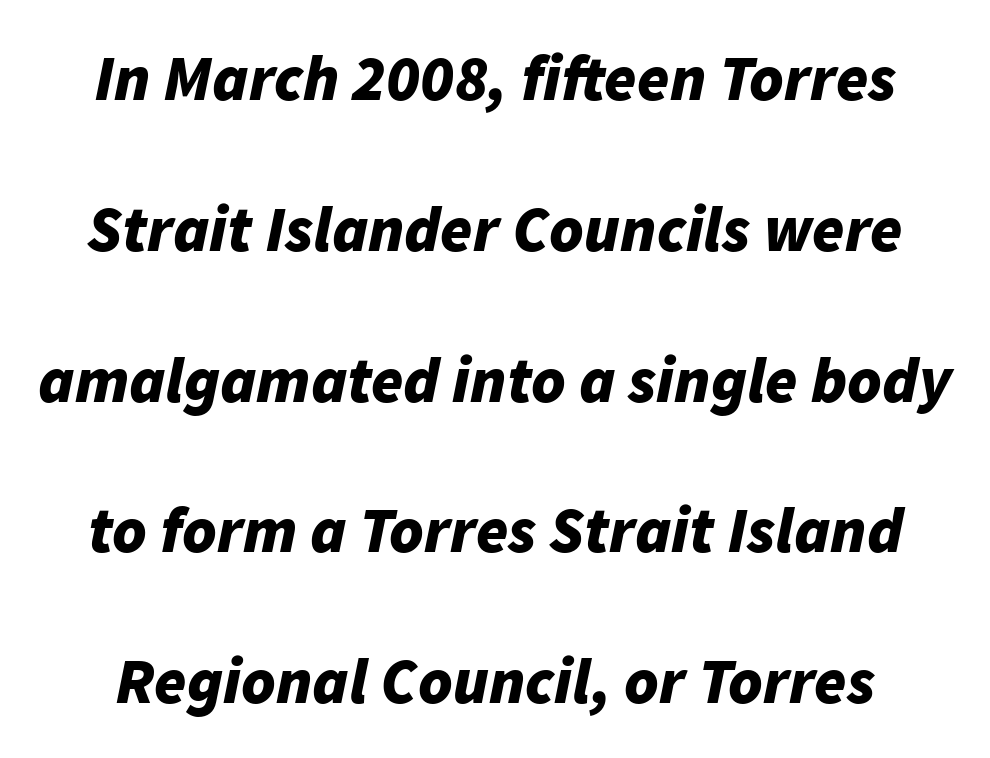
Q: Is the text bold? A: Yes.
Q: Is the text italic (slanted)? A: Yes, it leans right by about 11 degrees.
Q: Is the text underlined? A: No.
Q: Is the spacing between letters normal or unusually wide? A: Normal.
Q: Is the spacing between lines tight, normal or loose? A: Loose.
Q: Width (condensed, normal, or wide)? A: Normal.
Q: Stroke contrast? A: Low.
Q: x-height? A: Medium.
Q: Monospaced? A: No.
